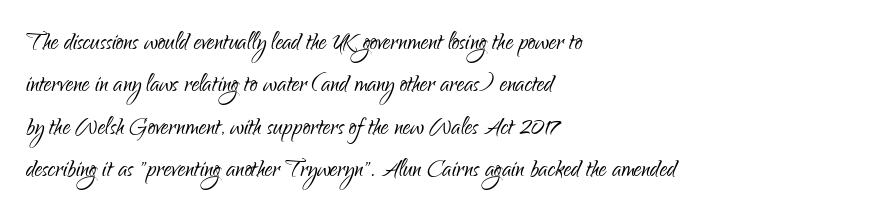
The image shows 30 px light, condensed sans-serif type; set left-aligned, normal line spacing (1.41x), normal letter spacing, not underlined; low stroke contrast and a small x-height.
